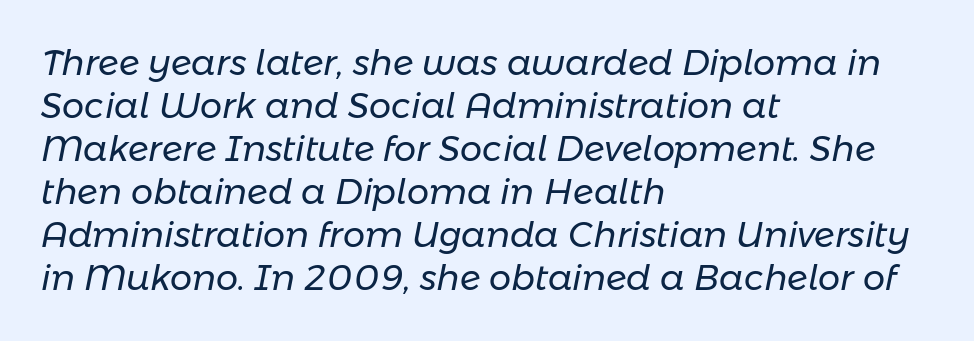
{"italic": "yes", "lean": "right", "slant_degrees": 11, "bold": "no", "weight": "regular", "width": "normal", "stroke_contrast": "low", "x_height": "medium", "monospaced": "no", "underline": "no", "align": "left", "line_spacing_ratio": 1.23, "letter_spacing": "normal", "letter_spacing_em": 0.0, "glyph_px": 35}
